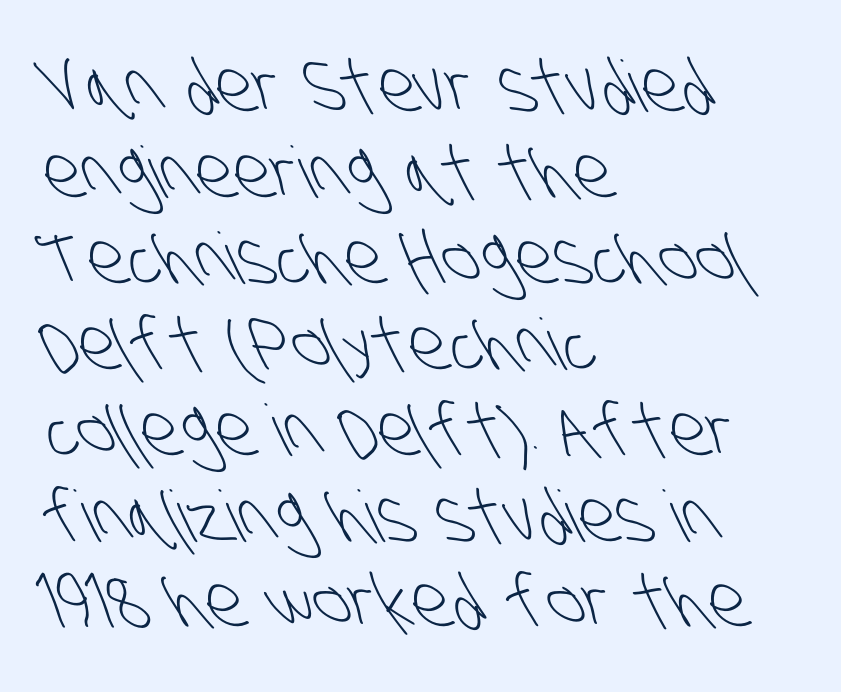
{"serif": "no", "bold": "no", "weight": "light", "width": "condensed", "stroke_contrast": "low", "x_height": "large", "monospaced": "no", "underline": "no", "align": "left", "line_spacing_ratio": 1.21, "letter_spacing": "normal", "letter_spacing_em": 0.0, "glyph_px": 71}
